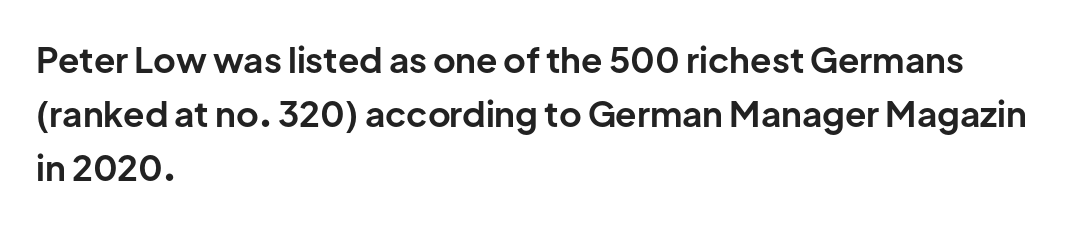
If you drew a line through each stem, it would be perfectly vertical. Character widths vary here, with narrow letters taking less room than wide ones. Students, this is bold: see how much ink each stroke carries. Line starts are locked; line ends wander. The baseline area is clear.
